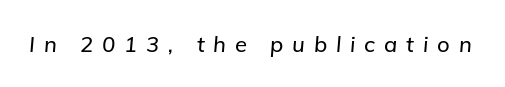
{"italic": "yes", "lean": "right", "slant_degrees": 5, "underline": "no", "letter_spacing": "wide", "letter_spacing_em": 0.4, "glyph_px": 22}
